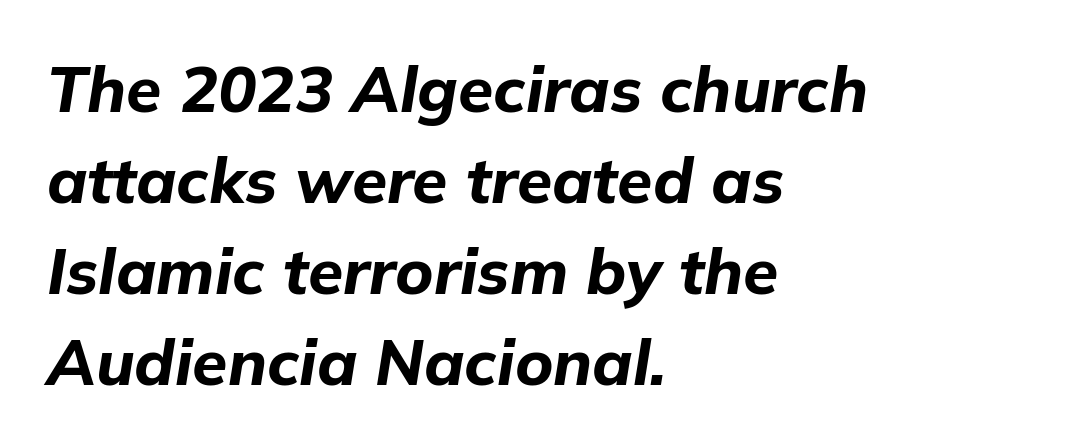
{"italic": "yes", "lean": "right", "slant_degrees": 9, "bold": "yes", "weight": "bold", "width": "normal", "stroke_contrast": "low", "x_height": "medium", "monospaced": "no", "underline": "no", "align": "left", "line_spacing": "normal", "line_spacing_ratio": 1.42, "letter_spacing": "normal", "letter_spacing_em": 0.0, "glyph_px": 64}
